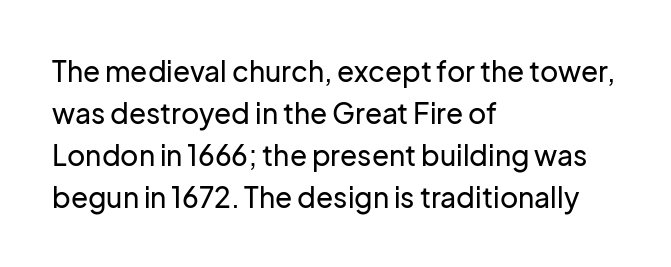
Q: Is the text italic (slanted)? A: No, it is upright.
Q: Is the typeface a serif or a sans-serif typeface? A: Sans-serif.
Q: Is the text underlined? A: No.
Q: How is the paragraph aligned? A: Left-aligned.
Q: Is the spacing between letters normal or unusually wide? A: Normal.
Q: Is the spacing between lines tight, normal or loose? A: Normal.
Q: Width (condensed, normal, or wide)? A: Normal.
Q: Stroke contrast? A: Low.
Q: x-height? A: Medium.
Q: Monospaced? A: No.
